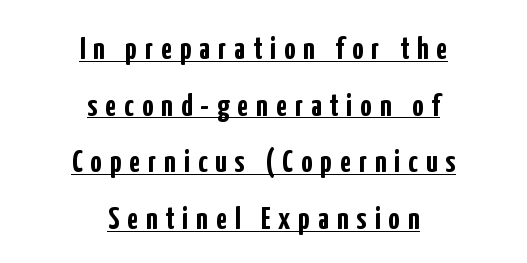
Q: Is the text bold? A: Yes.
Q: Is the text italic (slanted)? A: No, it is upright.
Q: Is the typeface a serif or a sans-serif typeface? A: Sans-serif.
Q: Is the text underlined? A: Yes.
Q: How is the paragraph aligned? A: Centered.
Q: Is the spacing between letters normal or unusually wide? A: Unusually wide.
Q: Width (condensed, normal, or wide)? A: Condensed.
Q: Stroke contrast? A: Low.
Q: x-height? A: Medium.
Q: Monospaced? A: No.
